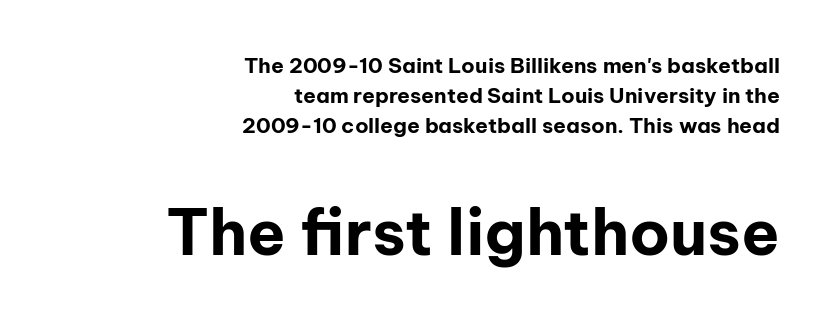
The glyphs are unaccompanied by any horizontal stroke below them. You'd pick this weight for a headline — it's a proper bold. The rendering anchors every line to the right-hand side. The passage shown stacks its lines at a standard gap. The passage shown is typed in a proportional face where columns would drift. Compare the two chunks: the lower has the greater cap height.
